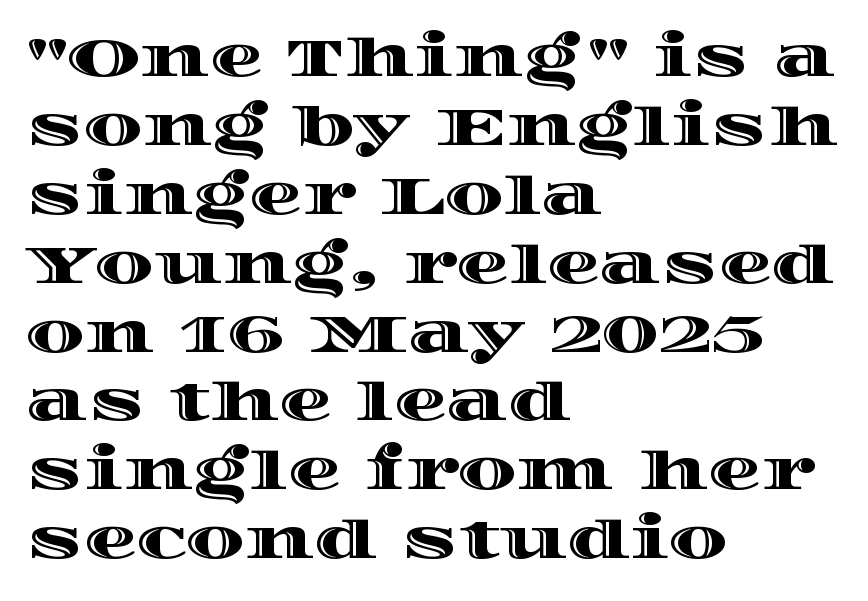
Q: Is the text italic (slanted)? A: No, it is upright.
Q: Is the text underlined? A: No.
Q: How is the paragraph aligned? A: Left-aligned.
Q: Is the spacing between letters normal or unusually wide? A: Normal.
Q: Is the spacing between lines tight, normal or loose? A: Normal.
Q: Width (condensed, normal, or wide)? A: Wide.
Q: x-height? A: Large.
Q: Monospaced? A: No.
